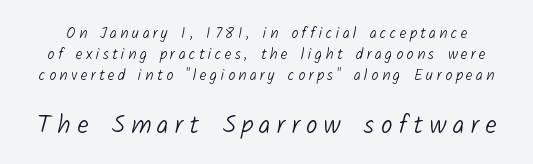
The image shows 26 px text type; set normal line spacing (1.41x), unusually wide letter spacing (+0.24 em), not underlined; the second (bottom) block is 1.73x larger.
